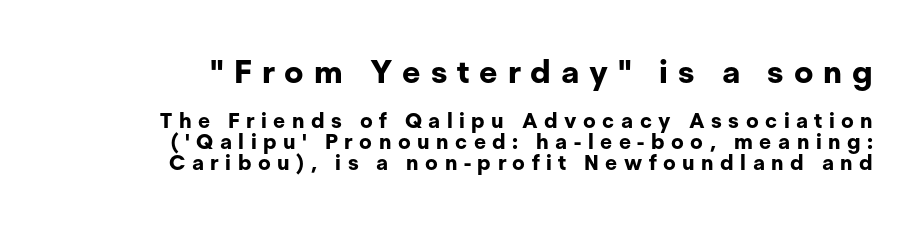
{"serif": "no", "italic": "no", "bold": "yes", "weight": "bold", "width": "normal", "stroke_contrast": "low", "x_height": "medium", "monospaced": "no", "underline": "no", "align": "right", "line_spacing": "tight", "line_spacing_ratio": 1.01, "letter_spacing": "wide", "letter_spacing_em": 0.31, "larger_block": "first", "size_ratio": 1.52, "glyph_px": 32}
